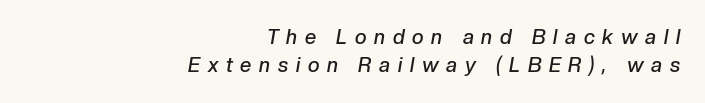
The passage shown is semibold, sitting just below true bold. If you drew a ruler down the right edge, every line would touch it. A typesetter would call this heavily tracked-out type. Words float on clear page, feet unadorned. The rendering applies a slant to the glyphs. The block of text has a typical density, with ordinary space between rows.
